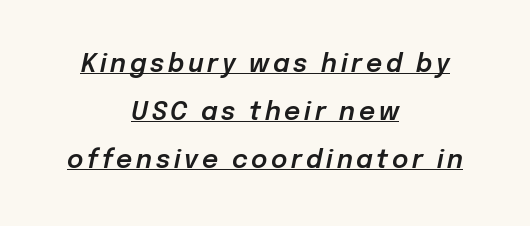
{"italic": "yes", "lean": "right", "slant_degrees": 12, "underline": "yes", "align": "center", "line_spacing": "loose", "line_spacing_ratio": 1.92, "glyph_px": 25}
